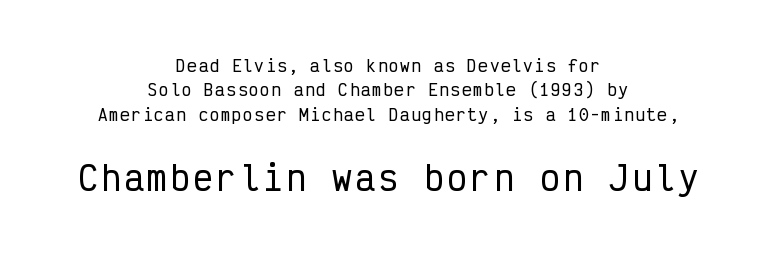
Q: Is the text italic (slanted)? A: No, it is upright.
Q: Is the typeface a serif or a sans-serif typeface? A: Sans-serif.
Q: Is the text underlined? A: No.
Q: How is the paragraph aligned? A: Centered.
Q: Is the spacing between lines tight, normal or loose? A: Normal.
Q: Which block of text is set in a larger size, the first (top) or the second (bottom)? A: The second (bottom) one.
Q: Width (condensed, normal, or wide)? A: Condensed.
Q: Stroke contrast? A: Low.
Q: x-height? A: Medium.
Q: Monospaced? A: Yes.
